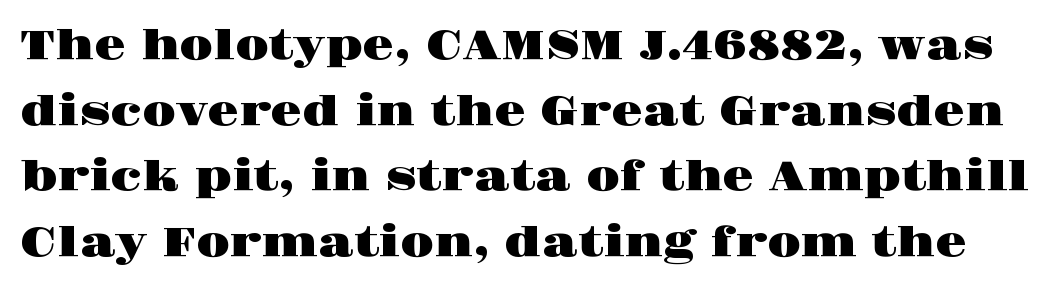
You could not count columns in this text — the font is proportionally spaced. Serif or sans? Serif — the stroke terminals have little feet. How would I describe the line gaps? Plain and ordinary. Here the glyphs are tracked normally, forming tight word shapes. Quick note: not italic, upright. Quick note: underline off.
